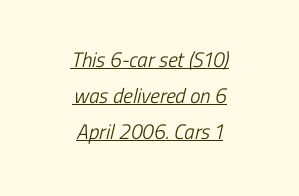
Weight: not bold — regular or lighter. The rendering keeps characters at their native spacing. Each line is balanced around a shared central axis. This rendering features underlined lettering.
